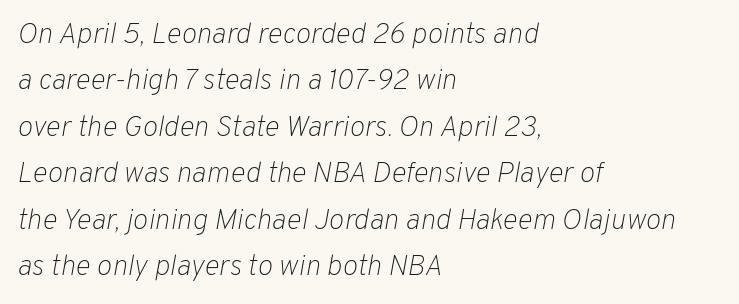
The image shows 29 px light type, italic (leaning right); set left-aligned, normal line spacing (1.6x), normal letter spacing, not underlined; low stroke contrast and a medium x-height.
